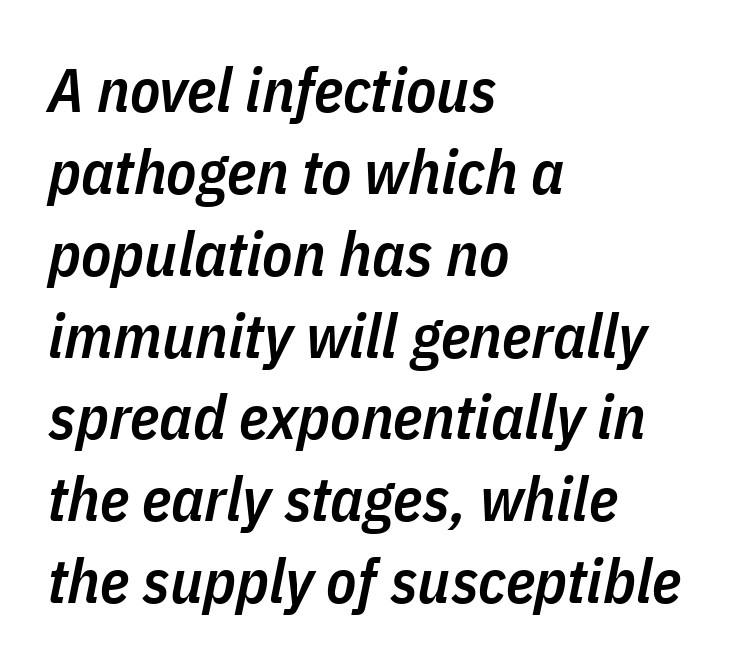
{"italic": "yes", "lean": "right", "slant_degrees": 11, "bold": "semi", "weight": "semibold", "width": "condensed", "stroke_contrast": "low", "x_height": "medium", "monospaced": "no", "underline": "no", "align": "left", "line_spacing": "normal", "line_spacing_ratio": 1.32, "letter_spacing": "normal", "letter_spacing_em": 0.0, "glyph_px": 62}
